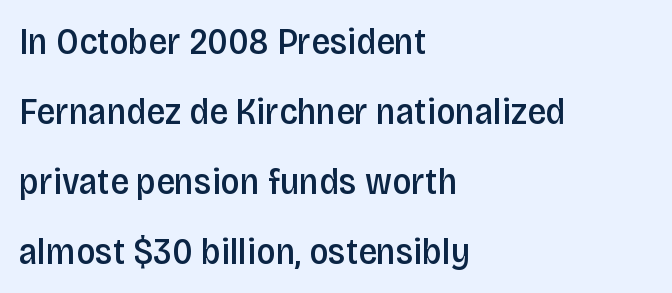
Q: Is the text bold? A: Semi-bold.
Q: Is the text italic (slanted)? A: No, it is upright.
Q: Is the typeface a serif or a sans-serif typeface? A: Sans-serif.
Q: Is the text underlined? A: No.
Q: How is the paragraph aligned? A: Left-aligned.
Q: Is the spacing between letters normal or unusually wide? A: Normal.
Q: Width (condensed, normal, or wide)? A: Condensed.
Q: Stroke contrast? A: Low.
Q: x-height? A: Large.
Q: Monospaced? A: No.
